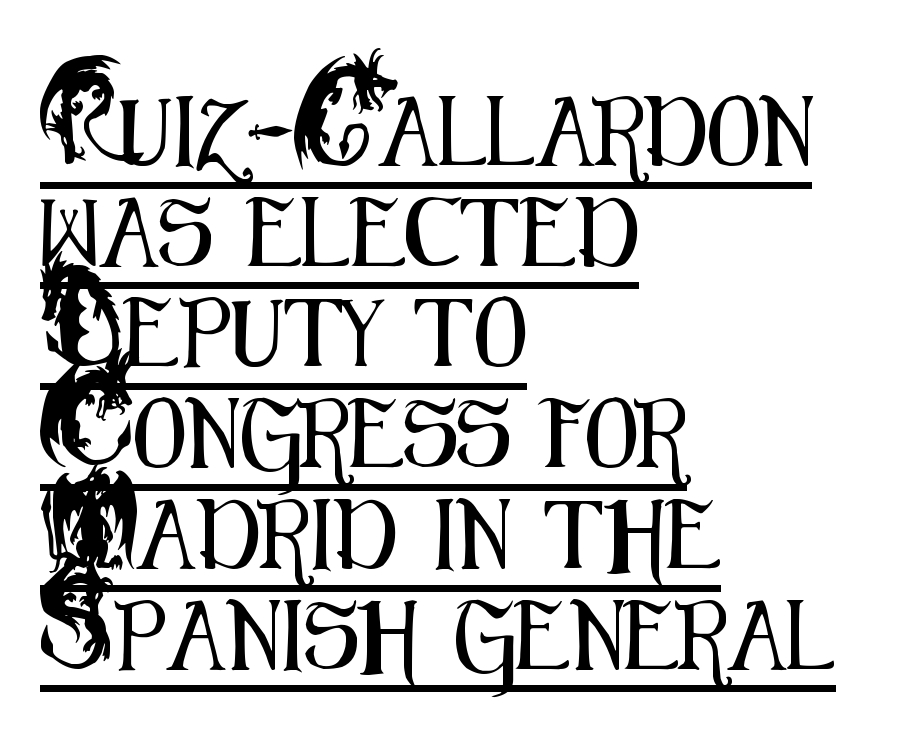
The image shows 69 px condensed sans-serif type, upright; set left-aligned, normal line spacing (1.46x), normal letter spacing, underlined; medium stroke contrast and a small x-height.
